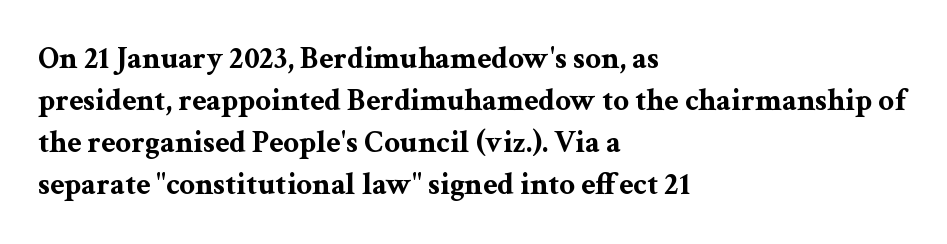
Reading down the block, your eye returns to a fixed left position each line. On the weight axis this lands at bold, roughly 700. Regarding serifs, this sample has them. This is the regular roman posture of the typeface. Quick note: underline off.
